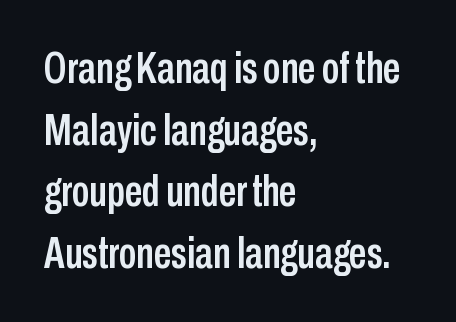
{"serif": "no", "italic": "no", "width": "condensed", "stroke_contrast": "low", "x_height": "medium", "monospaced": "no", "underline": "no", "align": "left", "line_spacing": "normal", "line_spacing_ratio": 1.4, "letter_spacing": "normal", "letter_spacing_em": 0.0, "glyph_px": 44}
